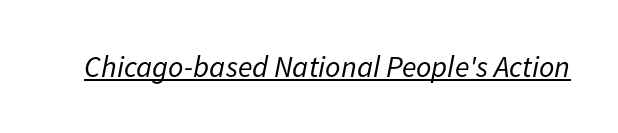
{"italic": "yes", "lean": "right", "slant_degrees": 11, "bold": "no", "weight": "regular", "width": "normal", "stroke_contrast": "low", "x_height": "medium", "monospaced": "no", "underline": "yes", "letter_spacing": "normal", "letter_spacing_em": 0.0, "glyph_px": 30}
